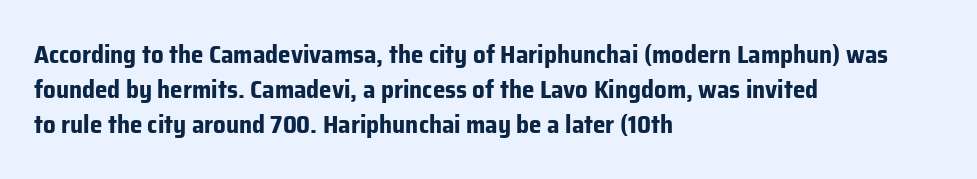
Q: Is the text bold? A: Yes.
Q: Is the text italic (slanted)? A: No, it is upright.
Q: Is the text underlined? A: No.
Q: How is the paragraph aligned? A: Left-aligned.
Q: Is the spacing between letters normal or unusually wide? A: Normal.
Q: Is the spacing between lines tight, normal or loose? A: Normal.
